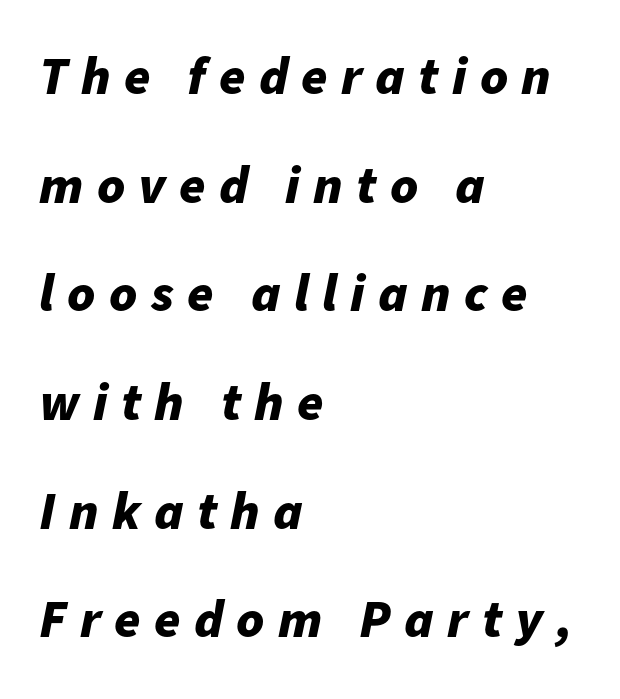
No word sits above an underline. Spacing between characters has been opened up far beyond the box default. Loosely led — the rows are spread out. The text carries the slant typical of an italic or oblique font. Each letter keeps its own natural width here, so spacing adapts to shape.
